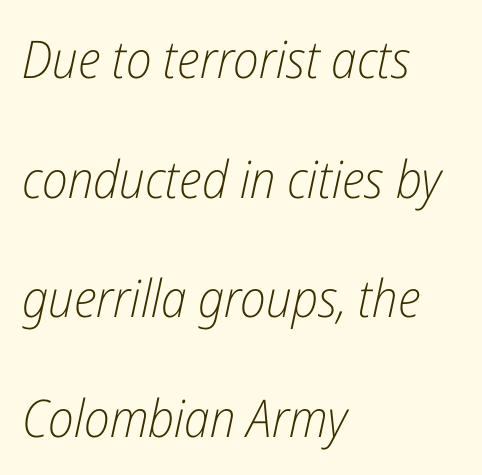
Q: Is the text bold? A: No.
Q: Is the text italic (slanted)? A: Yes, it leans right by about 12 degrees.
Q: Is the text underlined? A: No.
Q: How is the paragraph aligned? A: Left-aligned.
Q: Is the spacing between letters normal or unusually wide? A: Normal.
Q: Is the spacing between lines tight, normal or loose? A: Loose.
Q: Width (condensed, normal, or wide)? A: Condensed.
Q: Stroke contrast? A: Low.
Q: x-height? A: Medium.
Q: Monospaced? A: No.
